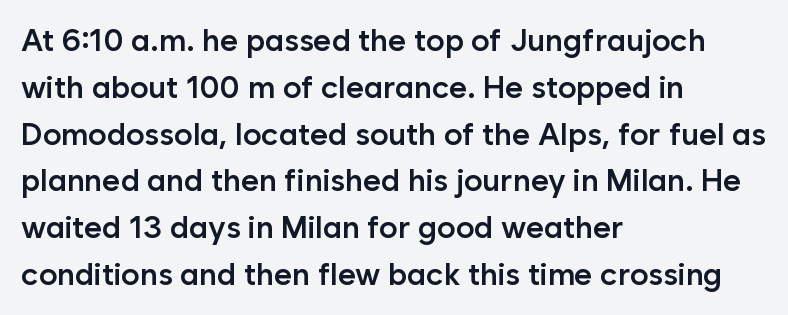
{"serif": "no", "italic": "no", "bold": "semi", "weight": "semibold", "width": "normal", "stroke_contrast": "low", "x_height": "medium", "monospaced": "no", "underline": "no", "align": "left", "line_spacing": "normal", "line_spacing_ratio": 1.51, "letter_spacing": "normal", "letter_spacing_em": 0.0, "glyph_px": 31}
